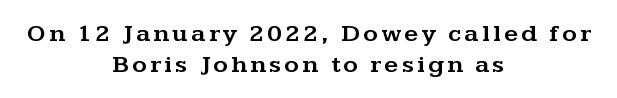
Q: Is the text italic (slanted)? A: No, it is upright.
Q: Is the text underlined? A: No.
Q: How is the paragraph aligned? A: Centered.
